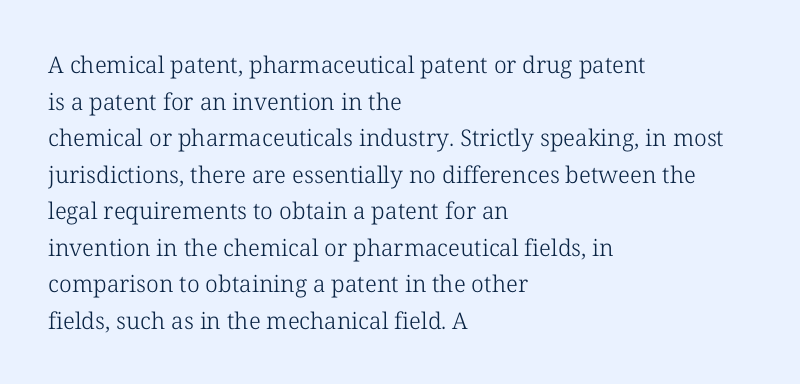
Notice how descenders clear the ascenders below comfortably — that's standard leading. Heft: none added — not bold. Posture: upright roman. The tracking reads as untouched default to a designer's eye. If you drew a ruler down the left edge, every line would touch it.
